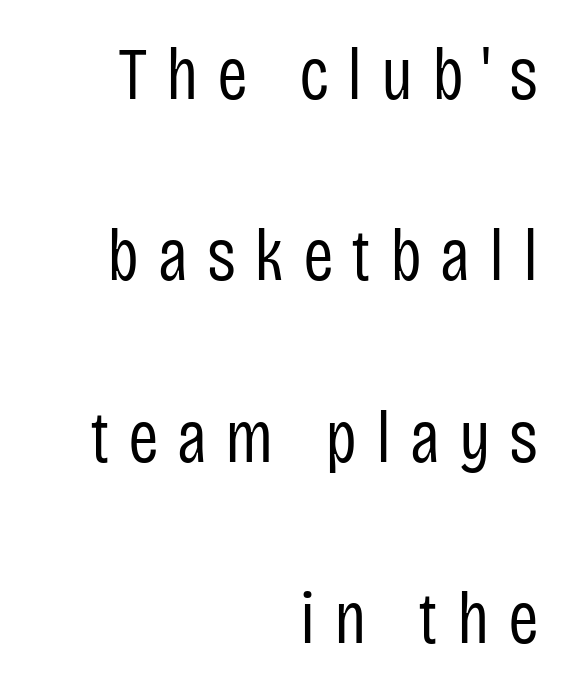
{"serif": "no", "italic": "no", "bold": "no", "weight": "regular", "width": "condensed", "stroke_contrast": "low", "x_height": "large", "monospaced": "no", "underline": "no", "align": "right", "line_spacing": "loose", "line_spacing_ratio": 2.45, "letter_spacing": "wide", "letter_spacing_em": 0.25, "glyph_px": 74}
